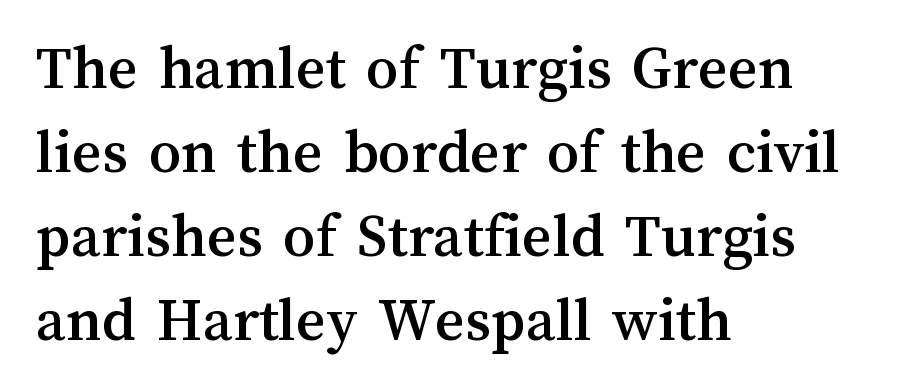
{"italic": "no", "width": "normal", "stroke_contrast": "medium", "x_height": "medium", "monospaced": "no", "underline": "no", "align": "left", "line_spacing": "normal", "line_spacing_ratio": 1.31, "letter_spacing": "normal", "letter_spacing_em": 0.0, "glyph_px": 64}
